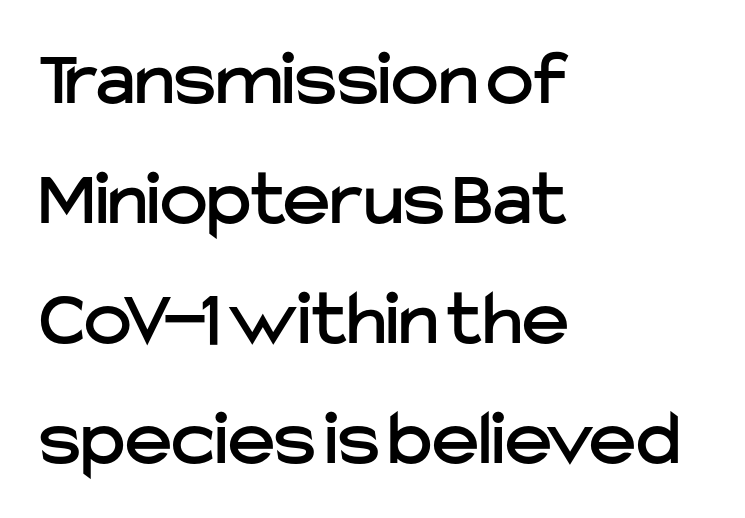
{"serif": "no", "italic": "no", "width": "normal", "stroke_contrast": "low", "x_height": "medium", "monospaced": "no", "underline": "no", "align": "left", "line_spacing": "normal", "line_spacing_ratio": 1.5, "letter_spacing": "normal", "letter_spacing_em": 0.0, "glyph_px": 80}
